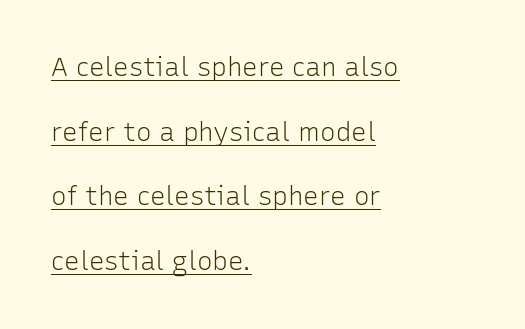
A continuous stroke trails under the words, as in a hyperlink. The ragged edge is on the right, which tells us the setting is flush left. The face looks like a standard text weight, possibly lighter. Inter-character spacing is left at the font's built-in metrics.
